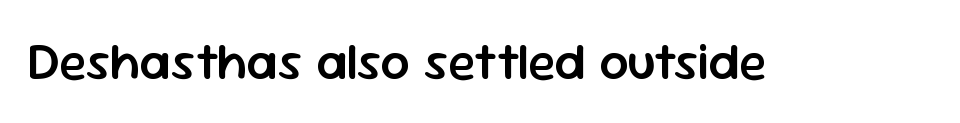
The image shows 51 px semibold sans-serif type, upright; set normal letter spacing, not underlined; low stroke contrast and a medium x-height.
